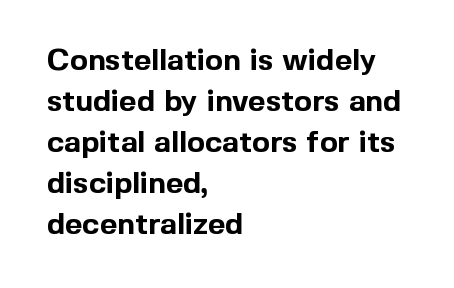
Q: Is the text bold? A: Yes.
Q: Is the text italic (slanted)? A: No, it is upright.
Q: Is the typeface a serif or a sans-serif typeface? A: Sans-serif.
Q: Is the text underlined? A: No.
Q: How is the paragraph aligned? A: Left-aligned.
Q: Is the spacing between letters normal or unusually wide? A: Normal.
Q: Is the spacing between lines tight, normal or loose? A: Normal.
Q: Width (condensed, normal, or wide)? A: Normal.
Q: x-height? A: Medium.
Q: Monospaced? A: No.
